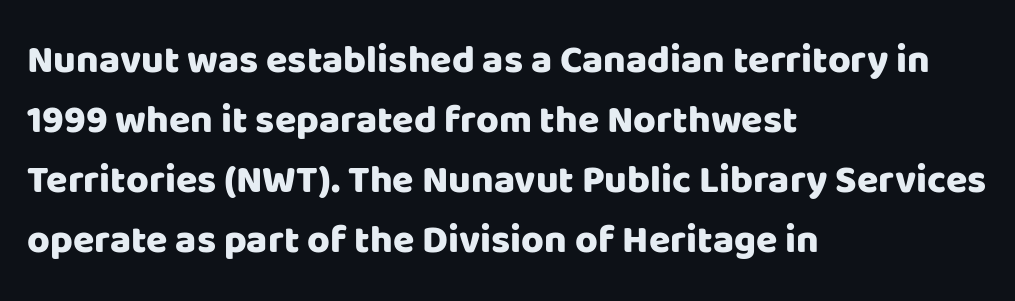
Q: Is the text italic (slanted)? A: No, it is upright.
Q: Is the typeface a serif or a sans-serif typeface? A: Sans-serif.
Q: Is the text underlined? A: No.
Q: How is the paragraph aligned? A: Left-aligned.
Q: Is the spacing between letters normal or unusually wide? A: Normal.
Q: Is the spacing between lines tight, normal or loose? A: Normal.
Q: Width (condensed, normal, or wide)? A: Normal.
Q: Stroke contrast? A: Low.
Q: x-height? A: Large.
Q: Monospaced? A: No.
